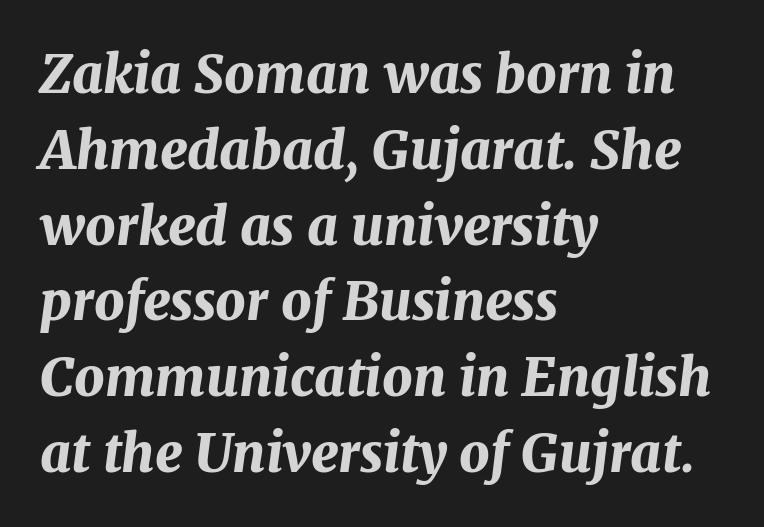
Does the copy run flush right? No — it runs flush left. Horizontal bands of white between lines are of average thickness. Its strokes are broad and dark, the hallmark of bold type. Is this a fixed-width face? No — the glyphs have proportional, varying widths. It's the slanting kind of type.
